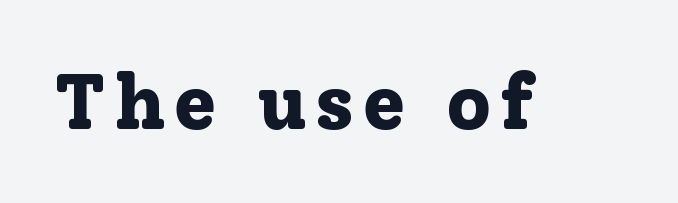
{"serif": "yes", "italic": "no", "bold": "yes", "weight": "bold", "width": "normal", "stroke_contrast": "low", "x_height": "medium", "monospaced": "no", "underline": "no", "glyph_px": 78}
